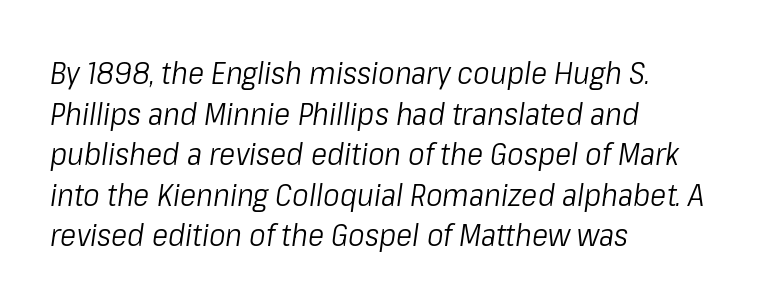
The image shows 31 px light, condensed type, italic (leaning right); set left-aligned, normal line spacing (1.31x), normal letter spacing, not underlined; low stroke contrast and a medium x-height.
